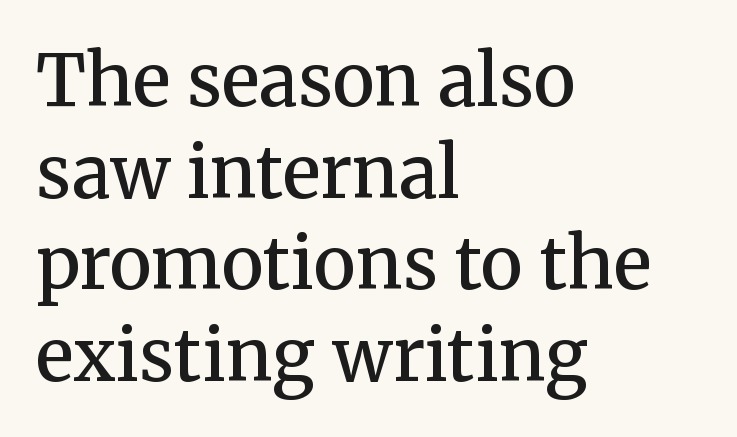
Every stem runs plumb, perpendicular to the baseline. A typesetter would call this proportional, since set widths differ per character. This rendering uses left alignment, leaving the right contour irregular. Observe the serifs anchoring each vertical stroke in this sample.
